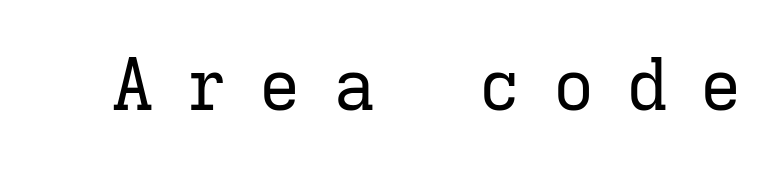
The specimen reads as upright at a glance. Characters follow at a spacing far wider than the type designer built in. The typesetting does not lean heavy: it is not bold. Is this a fixed-width face? Yes — each glyph sits in an identical cell. Glance below the letters and you will spot only blank space. The font family rendered here belongs to the serif group.
